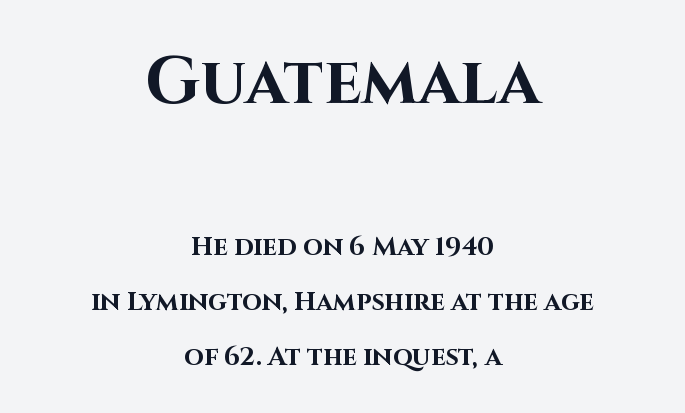
Character widths vary here, with narrow letters taking less room than wide ones. The lettering stays uniformly vertical, giving the passage a roman look. Emphasis by weight is at full strength: bold. Unmarked baselines from the first word to the last.
